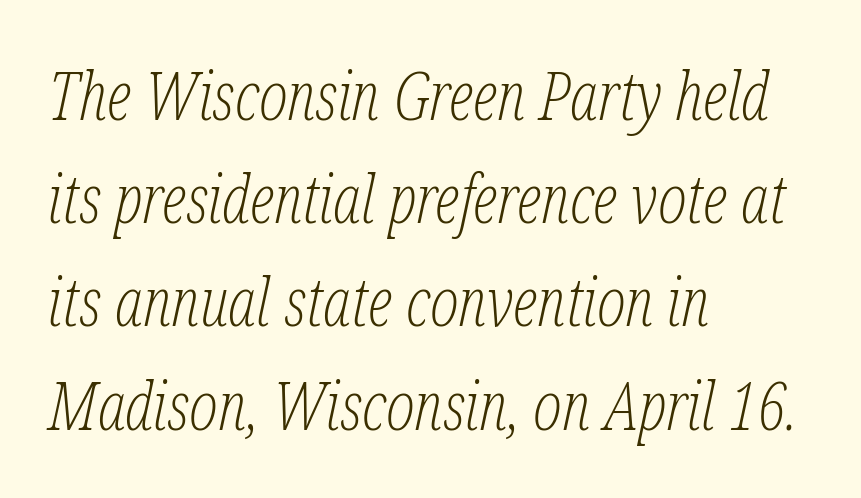
Q: Is the text bold? A: No.
Q: Is the text italic (slanted)? A: Yes, it leans right by about 12 degrees.
Q: Is the typeface a serif or a sans-serif typeface? A: Serif.
Q: Is the text underlined? A: No.
Q: How is the paragraph aligned? A: Left-aligned.
Q: Is the spacing between letters normal or unusually wide? A: Normal.
Q: Is the spacing between lines tight, normal or loose? A: Normal.
Q: Width (condensed, normal, or wide)? A: Condensed.
Q: Stroke contrast? A: Low.
Q: x-height? A: Medium.
Q: Monospaced? A: No.
